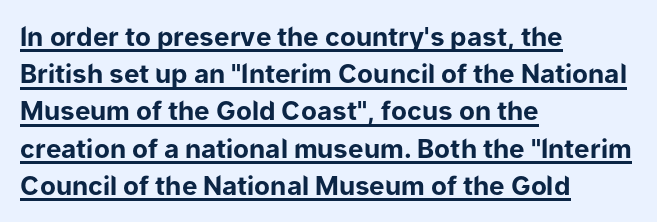
The specimen includes a rule beneath the text block's lines. Notice how thick the strokes are: this is what a full bold looks like. The text block is weighted toward the left margin, trailing off unevenly rightward. Letter spacing: default. This sample uses an upright cut, with every glyph sitting square on the baseline. How would I describe the line gaps? Plain and ordinary.
